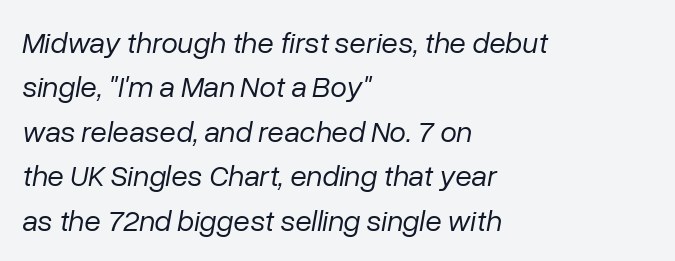
The image shows 30 px regular-weight type, italic (leaning right); set left-aligned, normal line spacing (1.48x), normal letter spacing, not underlined; low stroke contrast and a medium x-height.
